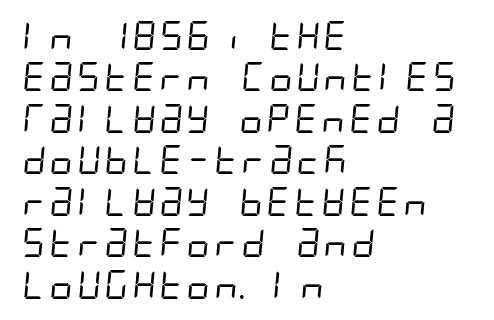
Caption: standard tracking, unaltered. This rendering features lettering with no underline. The characters are drawn with everyday or finer stroke widths. The type family on display is of the sans-serif kind.
